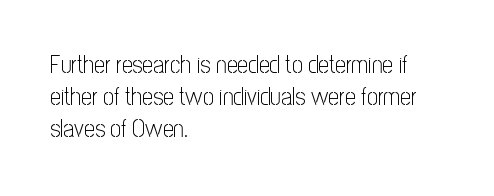
The strip under each line holds only bare page. You could call the tracking neutral — neither tight nor loose. Where is the straight margin? On the left. Upright lettering throughout. The weight tops out at a normal text grade.
